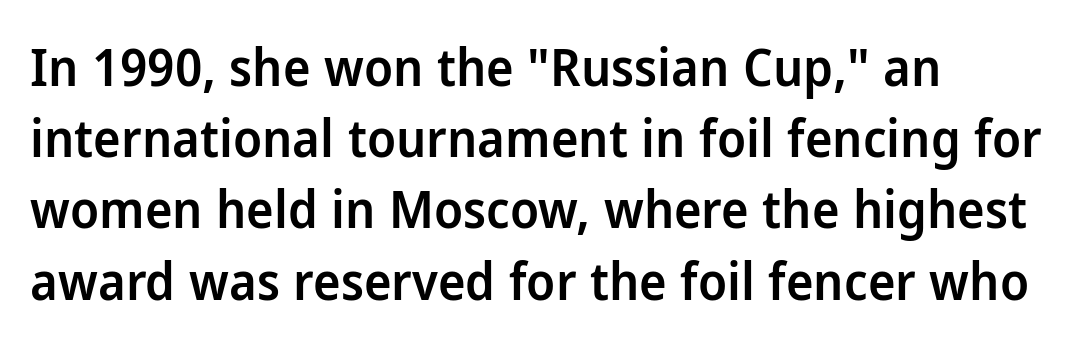
Q: Is the text bold? A: Semi-bold.
Q: Is the text italic (slanted)? A: No, it is upright.
Q: Is the typeface a serif or a sans-serif typeface? A: Sans-serif.
Q: Is the text underlined? A: No.
Q: How is the paragraph aligned? A: Left-aligned.
Q: Is the spacing between letters normal or unusually wide? A: Normal.
Q: Is the spacing between lines tight, normal or loose? A: Normal.
Q: Width (condensed, normal, or wide)? A: Normal.
Q: Stroke contrast? A: Low.
Q: x-height? A: Medium.
Q: Monospaced? A: No.
